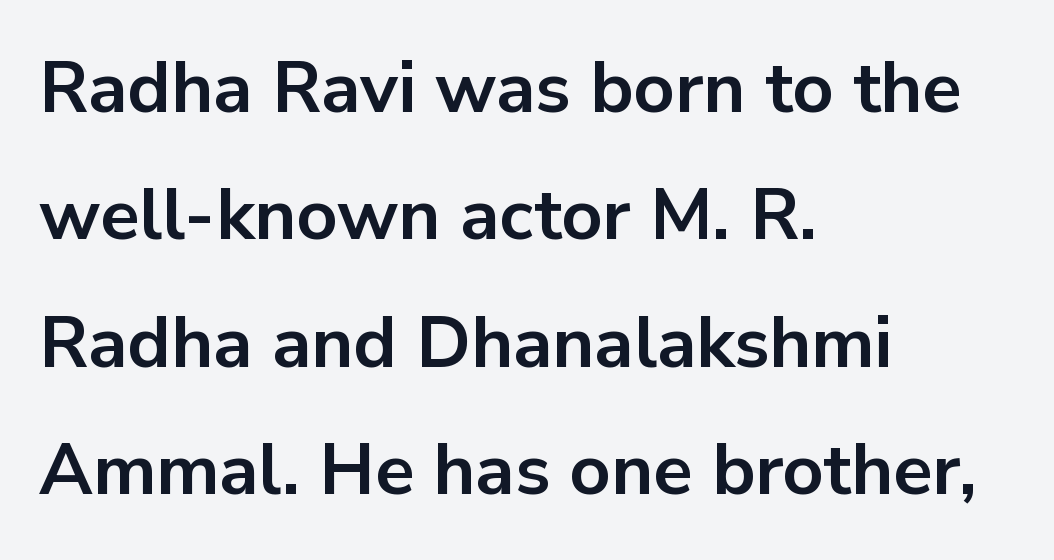
The image shows 72 px bold sans-serif type, upright; set left-aligned, line spacing 1.77x, normal letter spacing, not underlined; low stroke contrast and a medium x-height.
